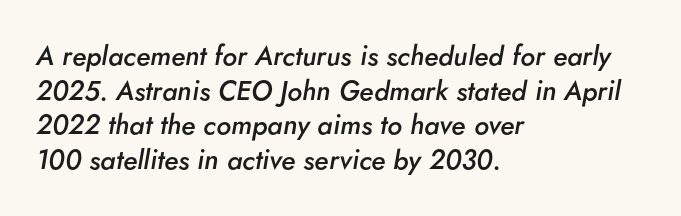
{"italic": "yes", "lean": "right", "slant_degrees": 5, "bold": "semi", "underline": "no", "align": "left", "line_spacing": "normal", "line_spacing_ratio": 1.28, "letter_spacing": "normal", "letter_spacing_em": 0.0, "glyph_px": 27}
